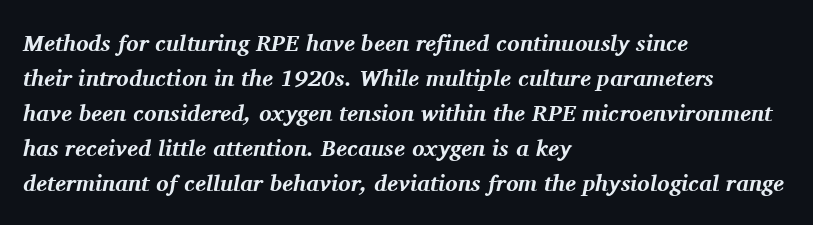
The image shows 23 px bold type, italic (leaning right); set left-aligned, normal line spacing (1.52x), normal letter spacing, not underlined.
